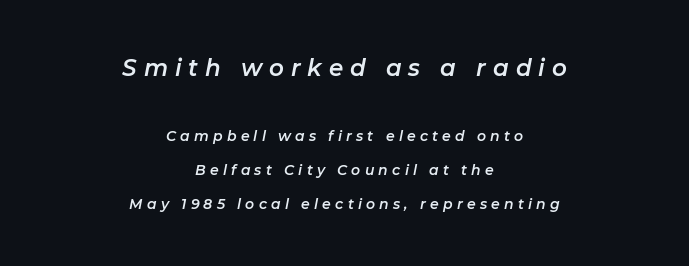
Bare-footed words on every line. Size contrast runs from large at the top to small at the bottom. Centered paragraph, ragged on both sides. The space between consecutive lines is lavish. The letters are spread apart with noticeably loose tracking.
